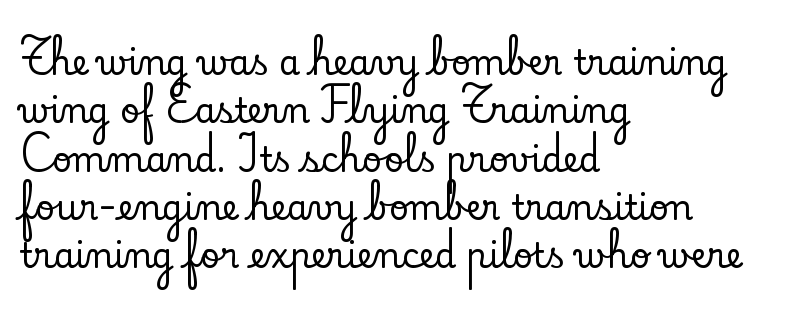
{"serif": "yes", "italic": "no", "width": "normal", "stroke_contrast": "low", "x_height": "small", "monospaced": "no", "underline": "no", "align": "left", "line_spacing": "normal", "line_spacing_ratio": 1.42, "letter_spacing": "normal", "letter_spacing_em": 0.0, "glyph_px": 34}
